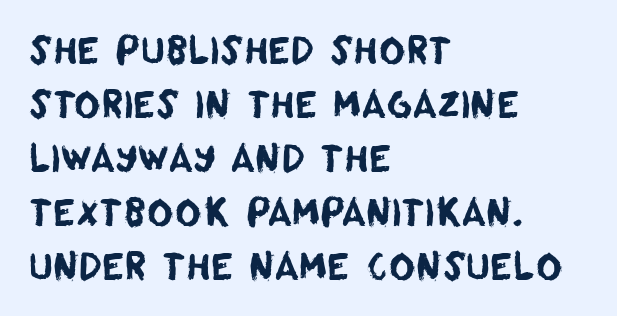
The leading is moderate, giving the passage an even texture. Tracking value appears to be zero — textbook default spacing. A bare baseline throughout the passage. Think of a printed novel: that variable character pitch is what you see here. Stroke terminals: plain, sans-serif. Each line starts at the same left margin while the right side varies.
